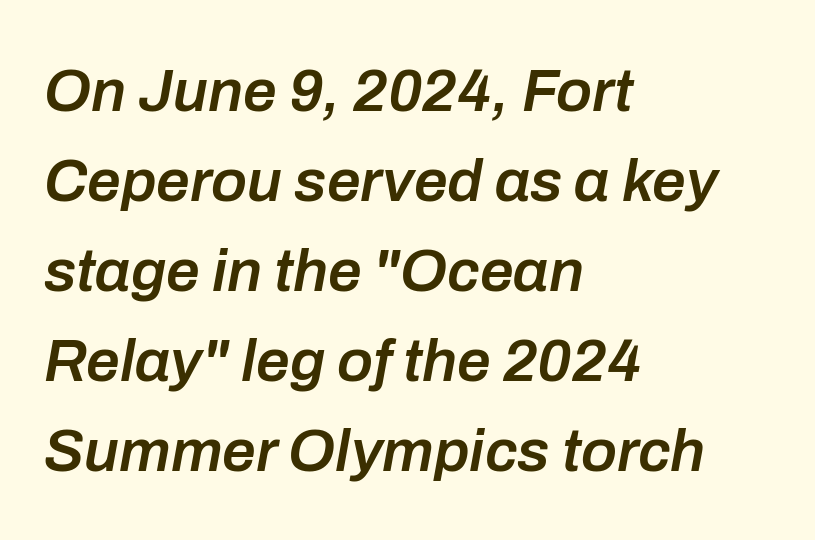
The image shows 60 px semibold type, italic (leaning right); set left-aligned, normal line spacing (1.5x), normal letter spacing, not underlined; low stroke contrast and a medium x-height.
